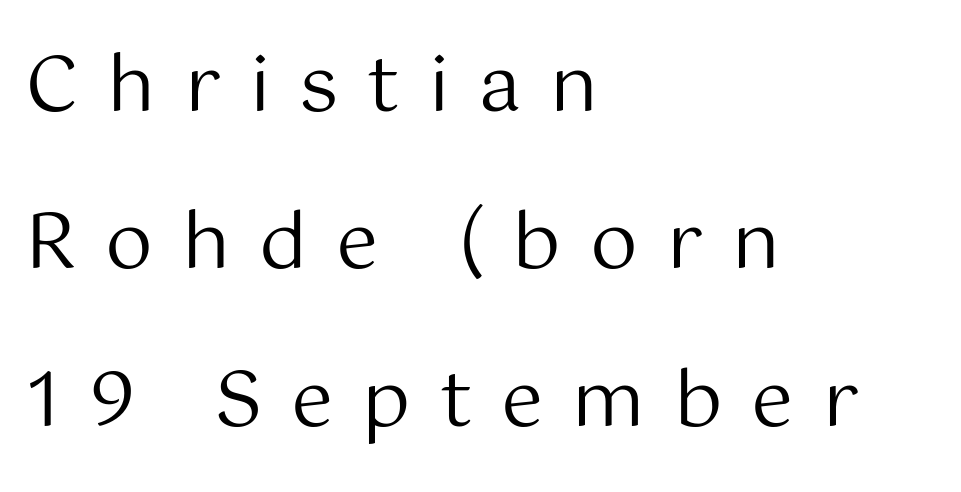
Q: Is the text bold? A: No.
Q: Is the text italic (slanted)? A: No, it is upright.
Q: Is the typeface a serif or a sans-serif typeface? A: Sans-serif.
Q: Is the text underlined? A: No.
Q: How is the paragraph aligned? A: Left-aligned.
Q: Is the spacing between letters normal or unusually wide? A: Unusually wide.
Q: Is the spacing between lines tight, normal or loose? A: Loose.
Q: Width (condensed, normal, or wide)? A: Normal.
Q: Stroke contrast? A: Medium.
Q: x-height? A: Medium.
Q: Monospaced? A: No.
